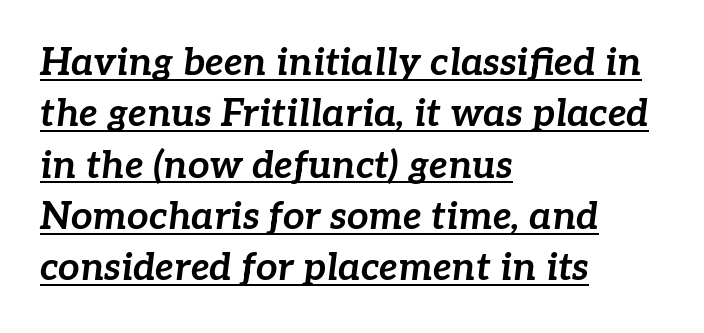
The image shows 38 px bold type, italic (leaning right); set left-aligned, normal line spacing (1.35x), normal letter spacing, underlined; low stroke contrast and a medium x-height.
